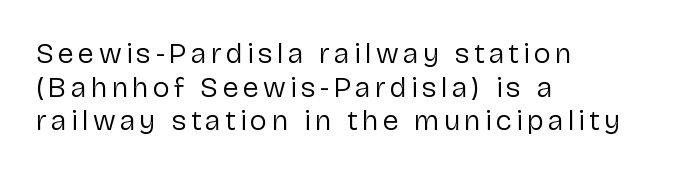
{"serif": "no", "italic": "no", "bold": "no", "weight": "regular", "width": "normal", "stroke_contrast": "low", "x_height": "medium", "monospaced": "no", "underline": "no", "align": "left", "line_spacing_ratio": 1.16, "glyph_px": 29}
